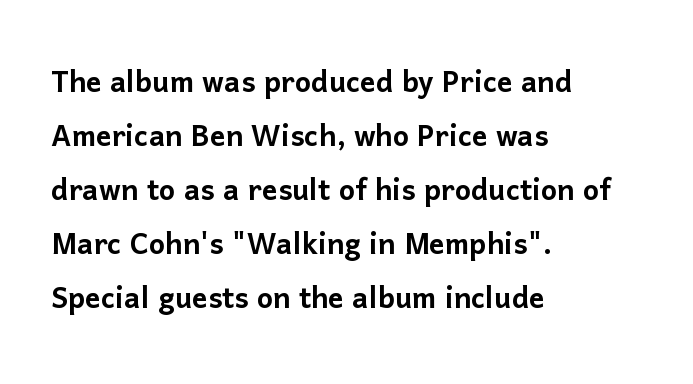
The image shows 38 px sans-serif type, upright; set left-aligned, normal line spacing (1.42x), normal letter spacing, not underlined; low stroke contrast and a medium x-height.
